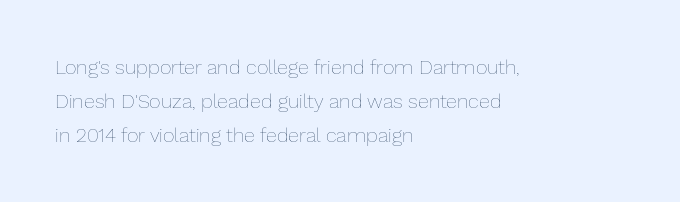
The image shows 20 px text type, upright; set left-aligned, normal line spacing (1.7x), normal letter spacing, not underlined.
